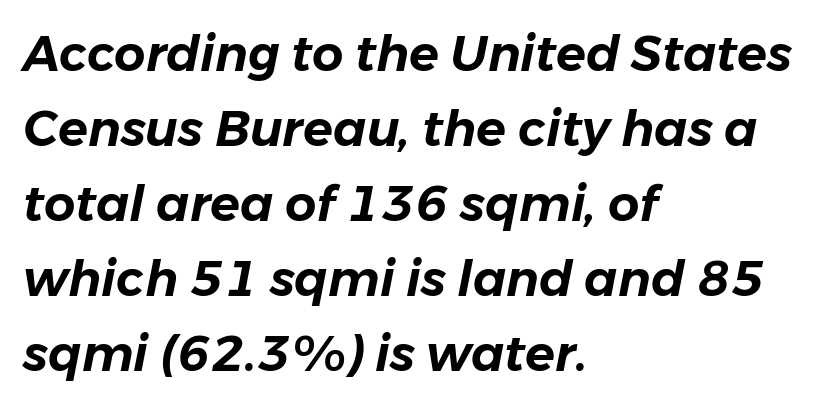
The image shows 49 px text type, italic (leaning right); set left-aligned, normal line spacing (1.53x), normal letter spacing, not underlined; low stroke contrast and a medium x-height.
